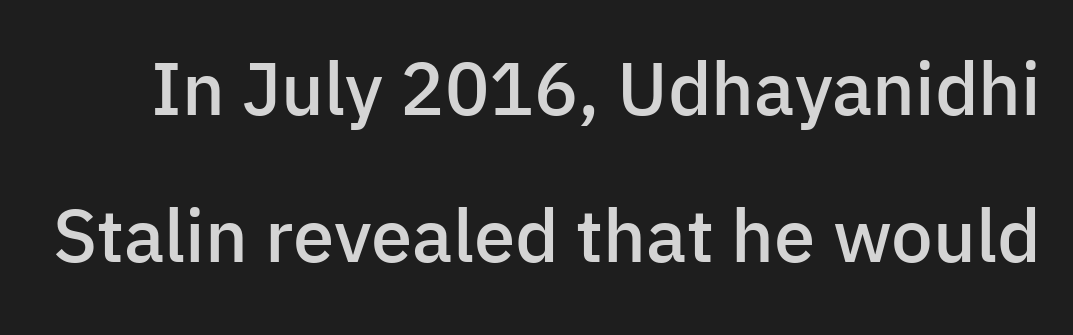
The image shows 74 px semibold sans-serif type, upright; set loose line spacing (1.99x), normal letter spacing, not underlined; low stroke contrast and a medium x-height.
